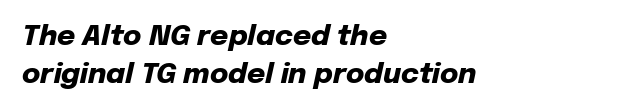
Q: Is the text bold? A: Yes.
Q: Is the text italic (slanted)? A: Yes, it leans right by about 12 degrees.
Q: Is the text underlined? A: No.
Q: How is the paragraph aligned? A: Left-aligned.
Q: Is the spacing between letters normal or unusually wide? A: Normal.
Q: Is the spacing between lines tight, normal or loose? A: Normal.
Q: Width (condensed, normal, or wide)? A: Normal.
Q: Stroke contrast? A: Low.
Q: x-height? A: Medium.
Q: Monospaced? A: No.
